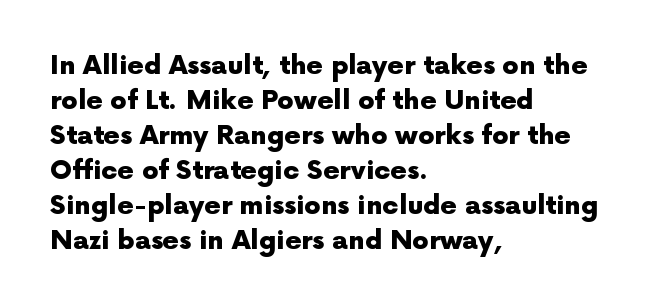
{"italic": "no", "bold": "yes", "underline": "no", "align": "left", "line_spacing": "normal", "line_spacing_ratio": 1.35, "letter_spacing": "normal", "letter_spacing_em": 0.0, "glyph_px": 26}
